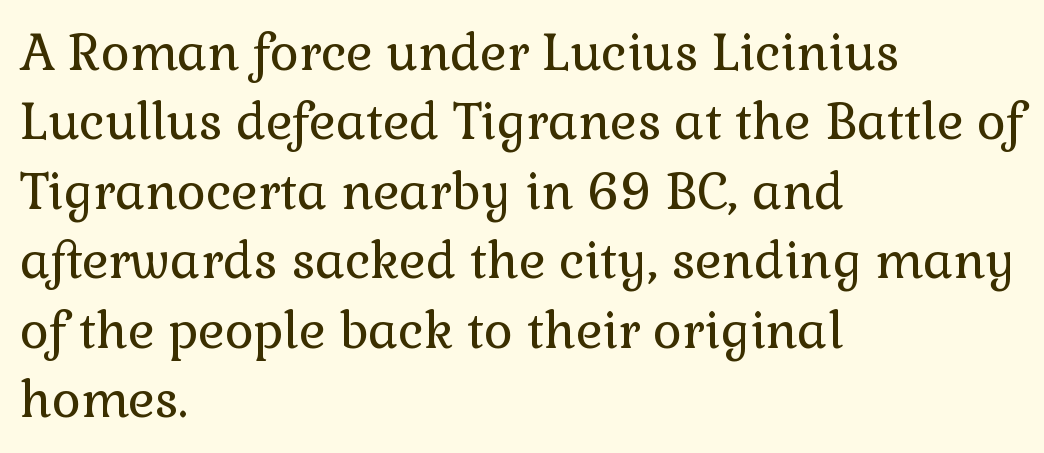
Each line starts at the same left margin while the right side varies. The rendering shows small feet on the letterforms — a serif design. Spacing between characters is what you'd get straight out of the box. The zone under the glyphs is completely vacant. Heft: none added — not bold.
